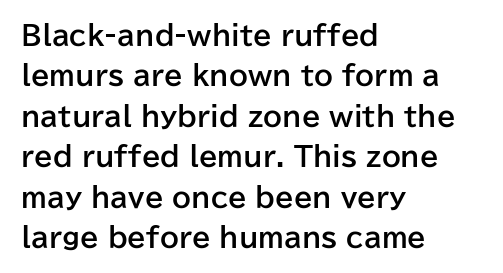
{"italic": "no", "bold": "yes", "underline": "no", "align": "left", "line_spacing": "normal", "line_spacing_ratio": 1.5, "letter_spacing": "normal", "letter_spacing_em": 0.0, "glyph_px": 27}
